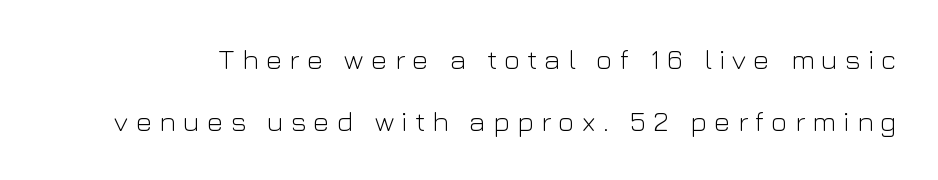
The image shows 28 px light sans-serif type, upright; set loose line spacing (2.22x), unusually wide letter spacing (+0.26 em), not underlined; low stroke contrast and a medium x-height.
